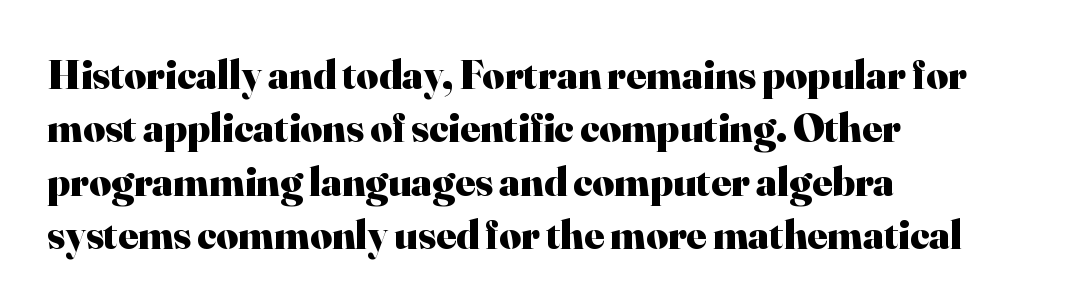
The image shows 42 px heavy serif type, upright; set left-aligned, normal line spacing (1.27x), normal letter spacing, not underlined; high stroke contrast and a small x-height.
